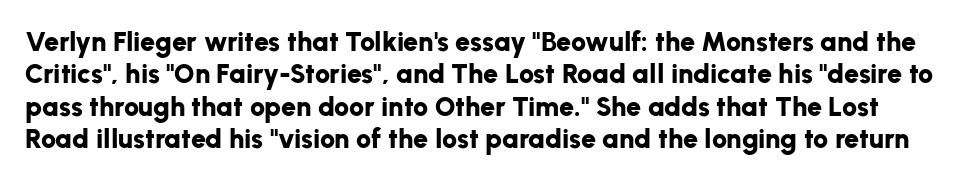
The image shows 27 px bold type, upright; set line spacing 1.2x, normal letter spacing, not underlined.
